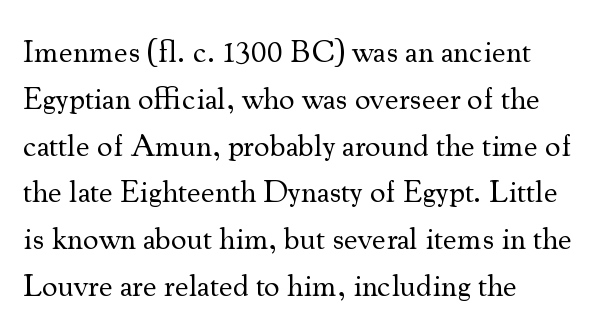
All the whitespace from short lines collects on the right. The leading is moderate, giving the passage an even texture. A typesetter would label this face a serif. The typeface has the unassuming heft of standard copy or less. Quick note: underline off.
